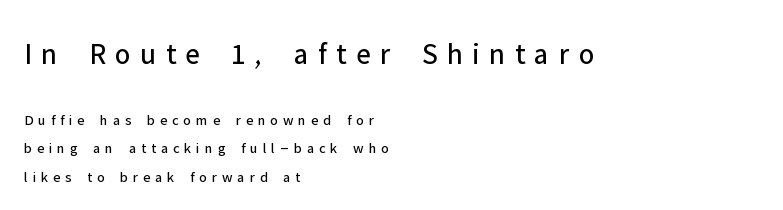
The image shows 30 px regular-weight sans-serif type, upright; set left-aligned, loose line spacing (1.9x), unusually wide letter spacing (+0.32 em), not underlined; the first (top) block is 2.0x larger; low stroke contrast and a medium x-height.
